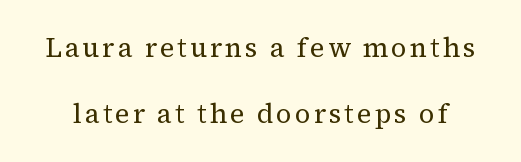
The lettering stays uniformly vertical, giving the passage a roman look. Anything drawn beneath the words? Only blank space. This reads as an unemphasized weight, regular at the heaviest. What's the leading like? Stretched, with rows far apart.
